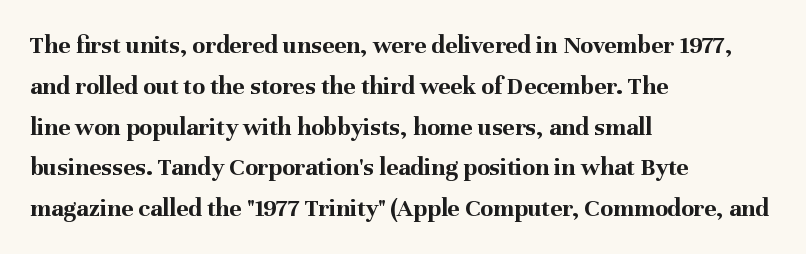
Q: Is the text bold? A: Yes.
Q: Is the text italic (slanted)? A: No, it is upright.
Q: Is the text underlined? A: No.
Q: How is the paragraph aligned? A: Left-aligned.
Q: Is the spacing between letters normal or unusually wide? A: Normal.
Q: Is the spacing between lines tight, normal or loose? A: Normal.
